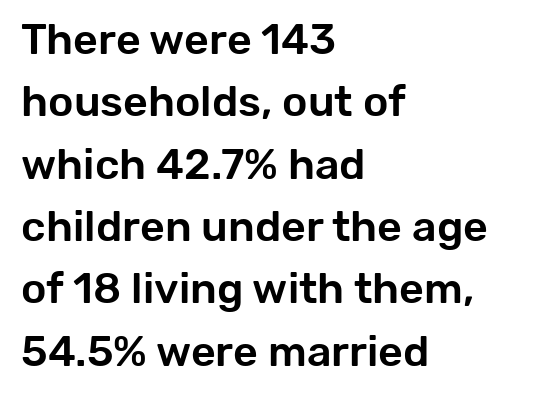
Q: Is the text italic (slanted)? A: No, it is upright.
Q: Is the typeface a serif or a sans-serif typeface? A: Sans-serif.
Q: Is the text underlined? A: No.
Q: How is the paragraph aligned? A: Left-aligned.
Q: Is the spacing between letters normal or unusually wide? A: Normal.
Q: Is the spacing between lines tight, normal or loose? A: Normal.
Q: Width (condensed, normal, or wide)? A: Normal.
Q: Stroke contrast? A: Low.
Q: x-height? A: Medium.
Q: Monospaced? A: No.
